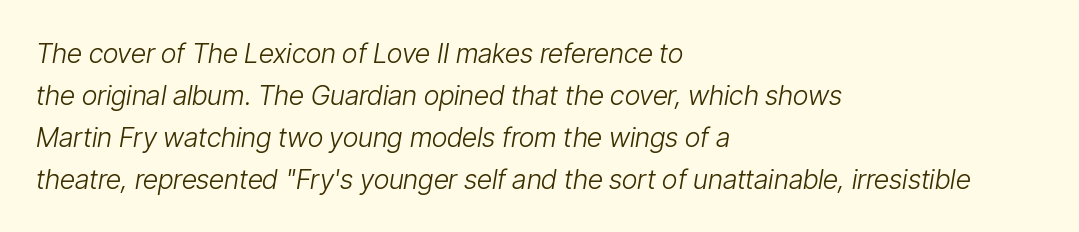
Vertical stems look standard width or narrower in stroke. Casual observation: everything's shoved over to the left. Would a proofreader flag this as italicized? Yes. The vertical gap from one line to the next is medium. Inter-character spacing is left at the font's built-in metrics. The baseline area is clear.
